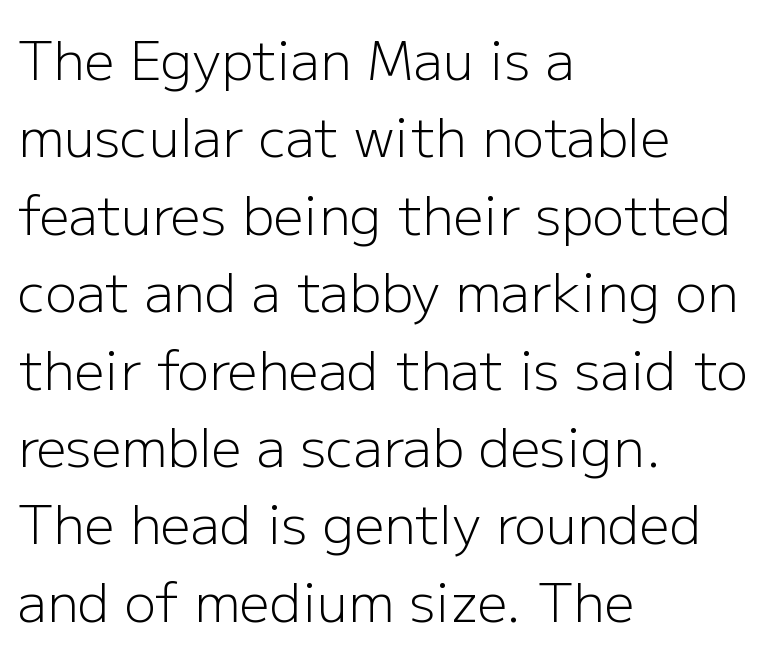
{"serif": "no", "italic": "no", "bold": "no", "weight": "light", "width": "normal", "stroke_contrast": "low", "x_height": "medium", "monospaced": "no", "underline": "no", "align": "left", "line_spacing": "normal", "line_spacing_ratio": 1.46, "letter_spacing": "normal", "letter_spacing_em": 0.0, "glyph_px": 53}
